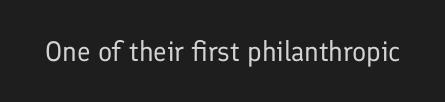
Q: Is the text bold? A: No.
Q: Is the text italic (slanted)? A: No, it is upright.
Q: Is the typeface a serif or a sans-serif typeface? A: Sans-serif.
Q: Is the text underlined? A: No.
Q: Is the spacing between letters normal or unusually wide? A: Normal.
Q: Width (condensed, normal, or wide)? A: Normal.
Q: Stroke contrast? A: Low.
Q: x-height? A: Medium.
Q: Monospaced? A: No.
